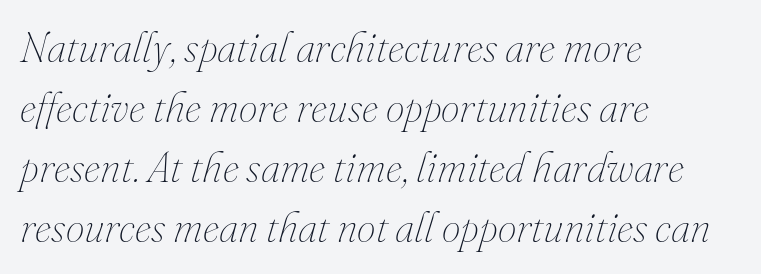
{"italic": "yes", "lean": "right", "slant_degrees": 16, "bold": "no", "weight": "thin", "width": "normal", "stroke_contrast": "medium", "x_height": "small", "monospaced": "no", "underline": "no", "align": "left", "line_spacing": "normal", "line_spacing_ratio": 1.43, "letter_spacing": "normal", "letter_spacing_em": 0.0, "glyph_px": 42}
